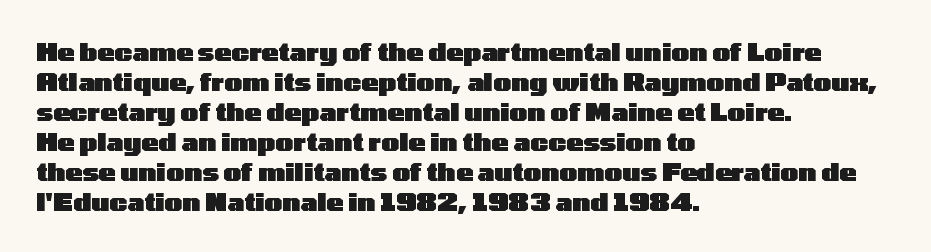
Default kerning and tracking; the words read as compact shapes. The letters stand upright; this is a roman face. Pretty heavy lettering here — definitely bold. The words here are not underlined.
